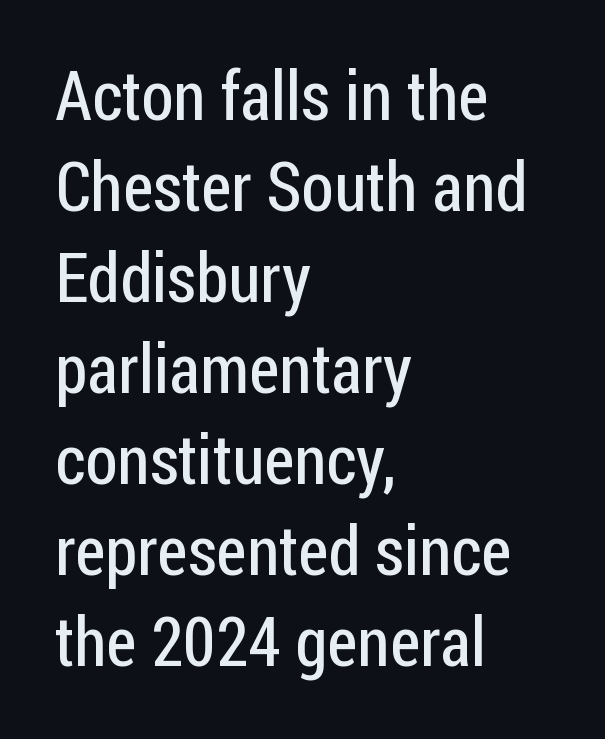
Q: Is the text bold? A: No.
Q: Is the text italic (slanted)? A: No, it is upright.
Q: Is the typeface a serif or a sans-serif typeface? A: Sans-serif.
Q: Is the text underlined? A: No.
Q: How is the paragraph aligned? A: Left-aligned.
Q: Is the spacing between letters normal or unusually wide? A: Normal.
Q: Is the spacing between lines tight, normal or loose? A: Normal.
Q: Width (condensed, normal, or wide)? A: Condensed.
Q: Stroke contrast? A: Low.
Q: x-height? A: Medium.
Q: Monospaced? A: No.
